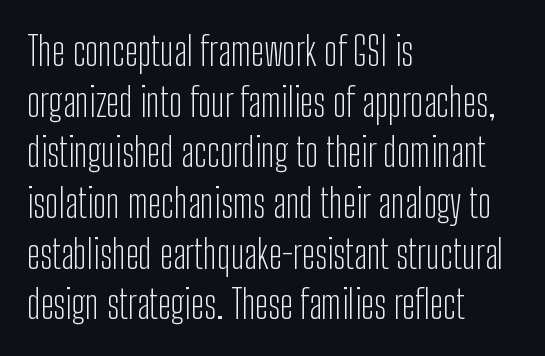
Q: Is the text bold? A: No.
Q: Is the text italic (slanted)? A: No, it is upright.
Q: Is the typeface a serif or a sans-serif typeface? A: Sans-serif.
Q: Is the text underlined? A: No.
Q: How is the paragraph aligned? A: Left-aligned.
Q: Is the spacing between letters normal or unusually wide? A: Normal.
Q: Is the spacing between lines tight, normal or loose? A: Normal.
Q: Width (condensed, normal, or wide)? A: Condensed.
Q: Stroke contrast? A: Low.
Q: x-height? A: Medium.
Q: Monospaced? A: No.
